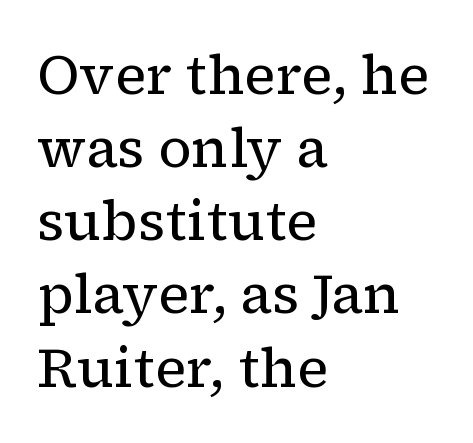
The image shows 55 px regular-weight serif type, upright; set left-aligned, normal line spacing (1.33x), normal letter spacing, not underlined; low stroke contrast and a medium x-height.
